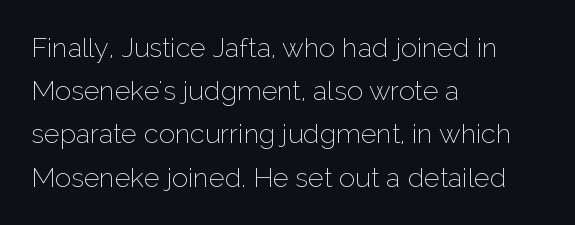
{"italic": "no", "bold": "no", "underline": "no", "align": "left", "line_spacing": "normal", "line_spacing_ratio": 1.6, "letter_spacing": "normal", "letter_spacing_em": 0.0, "glyph_px": 27}
